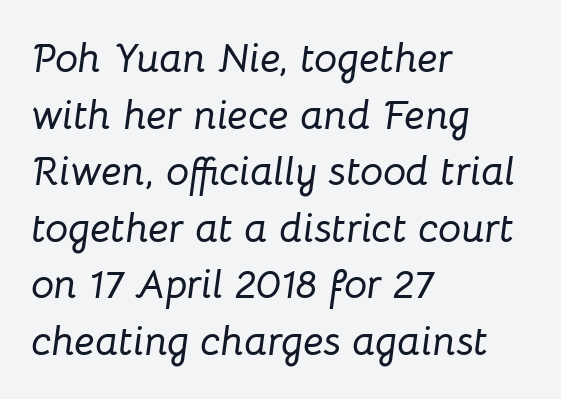
{"italic": "yes", "lean": "right", "slant_degrees": 8, "width": "normal", "stroke_contrast": "low", "x_height": "medium", "monospaced": "no", "underline": "no", "align": "left", "line_spacing": "normal", "line_spacing_ratio": 1.38, "letter_spacing": "normal", "letter_spacing_em": 0.0, "glyph_px": 41}
